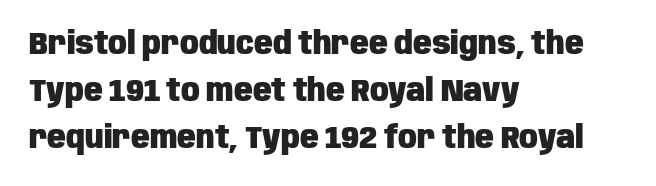
Q: Is the text bold? A: Yes.
Q: Is the text italic (slanted)? A: No, it is upright.
Q: Is the typeface a serif or a sans-serif typeface? A: Sans-serif.
Q: Is the text underlined? A: No.
Q: How is the paragraph aligned? A: Left-aligned.
Q: Is the spacing between letters normal or unusually wide? A: Normal.
Q: Is the spacing between lines tight, normal or loose? A: Normal.
Q: Width (condensed, normal, or wide)? A: Condensed.
Q: Stroke contrast? A: Low.
Q: x-height? A: Large.
Q: Monospaced? A: No.
